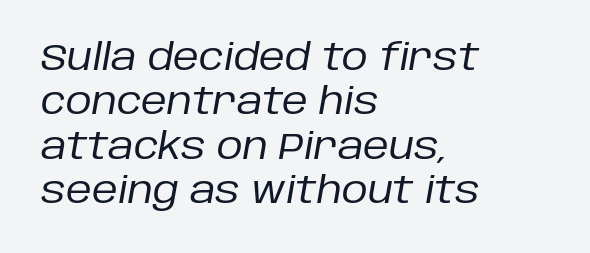
The type is set solid horizontally, with unmodified tracking. Line beginnings align vertically; line endings do not. The strokes carry an ordinary text weight at most. The passage shown leans; its letterforms are oblique.
